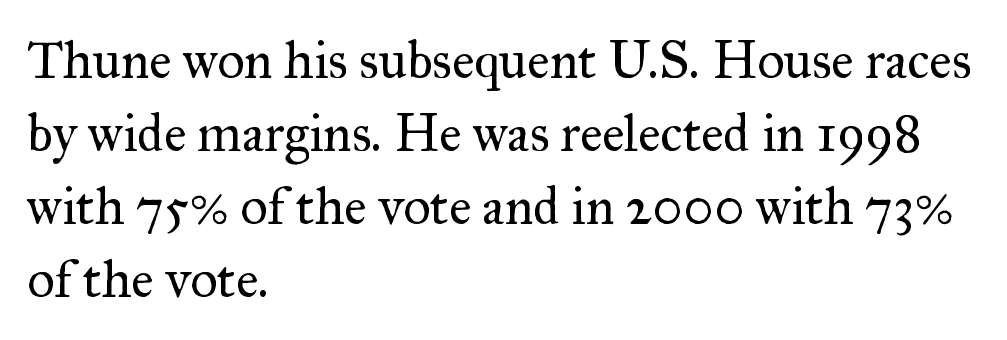
Vertical spacing — default. Old-style or modern, the face here clearly has serifs. Unmarked baselines from the first word to the last. The lines in this sample share a left origin and differ only in where they stop.
